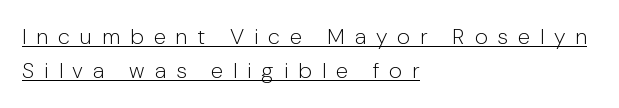
Weight: in the light-to-regular range. These lines sit exactly where default settings would place them. Does extra space separate the letters? Yes, quite a lot of it. Posture: upright roman.
